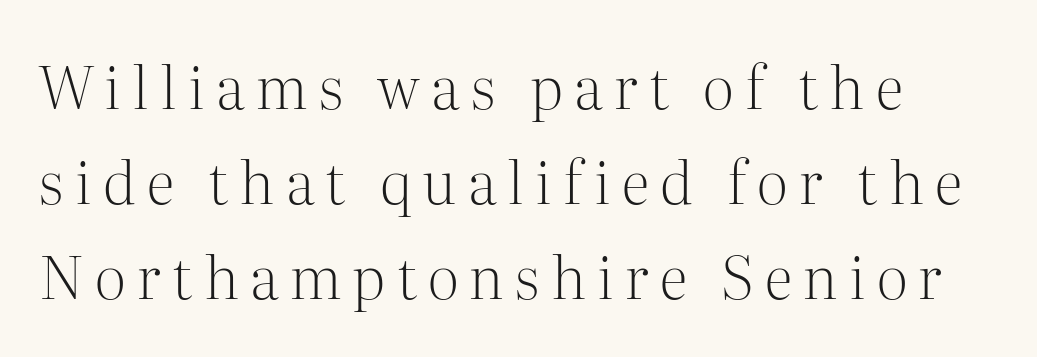
Q: Is the text bold? A: No.
Q: Is the text italic (slanted)? A: No, it is upright.
Q: Is the typeface a serif or a sans-serif typeface? A: Serif.
Q: Is the text underlined? A: No.
Q: Is the spacing between lines tight, normal or loose? A: Normal.
Q: Width (condensed, normal, or wide)? A: Normal.
Q: Stroke contrast? A: Medium.
Q: x-height? A: Medium.
Q: Monospaced? A: No.
